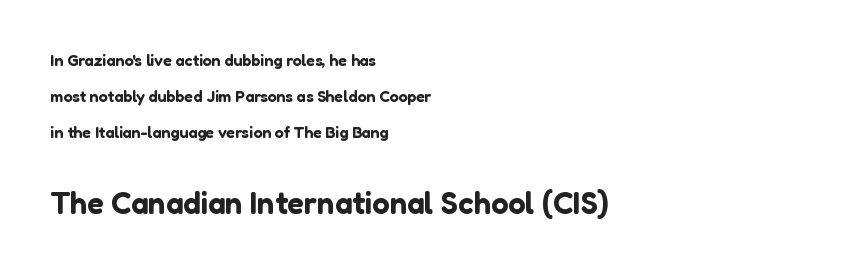
Q: Is the text italic (slanted)? A: No, it is upright.
Q: Is the typeface a serif or a sans-serif typeface? A: Sans-serif.
Q: Is the text underlined? A: No.
Q: How is the paragraph aligned? A: Left-aligned.
Q: Is the spacing between letters normal or unusually wide? A: Normal.
Q: Is the spacing between lines tight, normal or loose? A: Loose.
Q: Which block of text is set in a larger size, the first (top) or the second (bottom)? A: The second (bottom) one.
Q: Width (condensed, normal, or wide)? A: Normal.
Q: Stroke contrast? A: Low.
Q: x-height? A: Medium.
Q: Monospaced? A: No.
